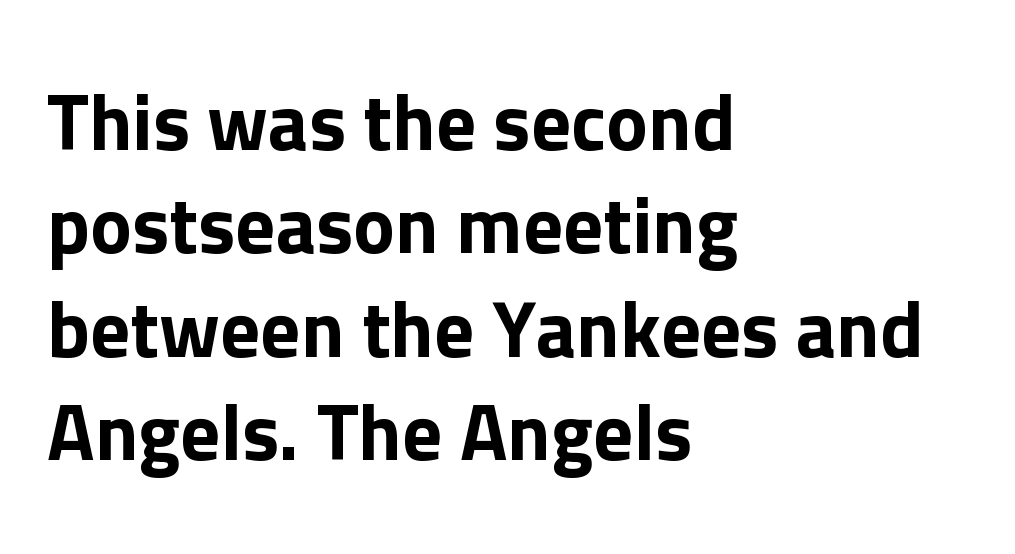
Q: Is the text italic (slanted)? A: No, it is upright.
Q: Is the typeface a serif or a sans-serif typeface? A: Sans-serif.
Q: Is the text underlined? A: No.
Q: How is the paragraph aligned? A: Left-aligned.
Q: Is the spacing between letters normal or unusually wide? A: Normal.
Q: Is the spacing between lines tight, normal or loose? A: Normal.
Q: Width (condensed, normal, or wide)? A: Normal.
Q: Stroke contrast? A: Low.
Q: x-height? A: Medium.
Q: Monospaced? A: No.
